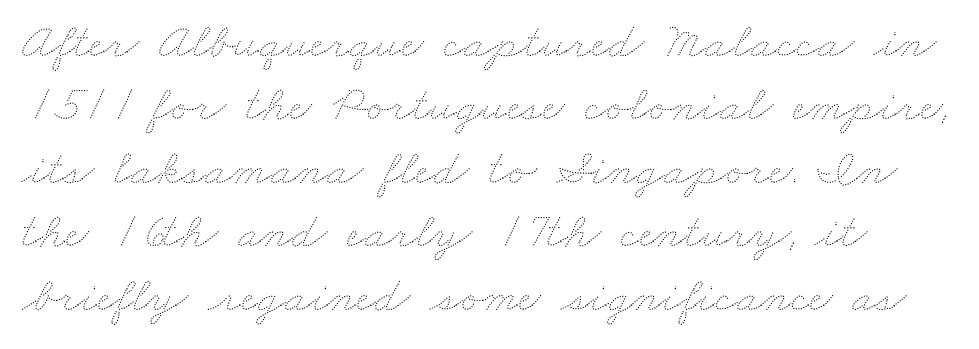
Descender tails drop into unmarked territory. Each new line begins a customary step beneath the previous one. A quiet, ordinary-to-light weight characterises the typeface. Think of a printed novel: that variable character pitch is what you see here. Look at the tracking — it's just the regular setting, nothing added.
